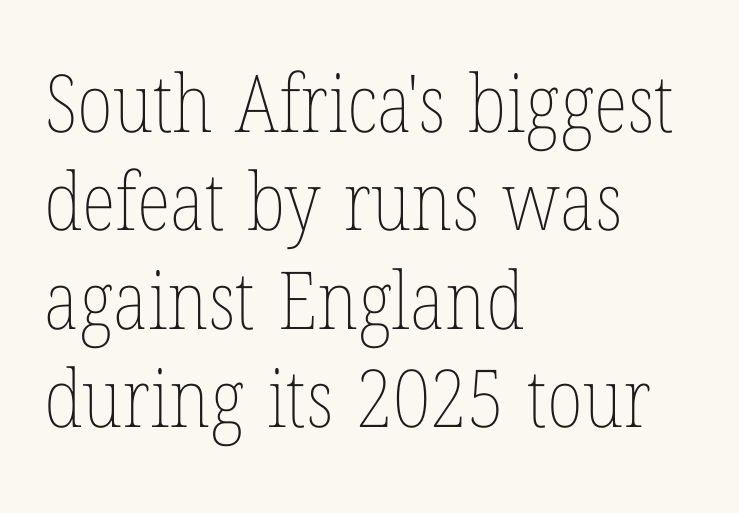
{"italic": "no", "bold": "no", "weight": "thin", "width": "condensed", "stroke_contrast": "low", "x_height": "medium", "monospaced": "no", "underline": "no", "align": "left", "line_spacing_ratio": 1.23, "letter_spacing": "normal", "letter_spacing_em": 0.0, "glyph_px": 80}
